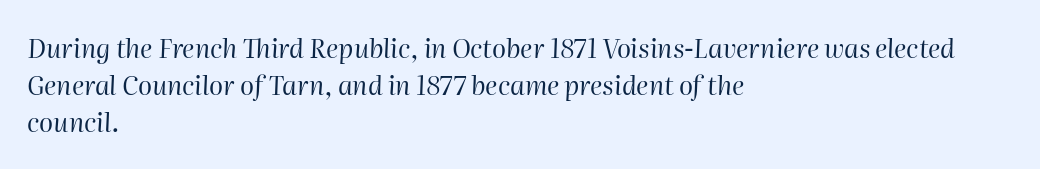
The image shows 26 px text type, italic (leaning right); set left-aligned, normal line spacing (1.43x), normal letter spacing, not underlined.
